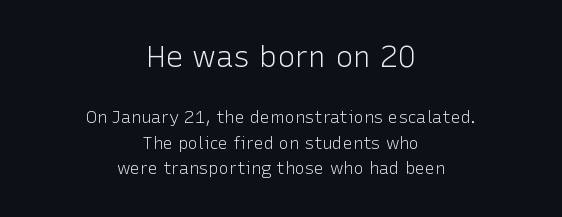
The image shows 30 px light sans-serif type, upright; set centered, normal line spacing (1.48x), normal letter spacing, not underlined; the first (top) block is 1.76x larger; low stroke contrast and a medium x-height.
